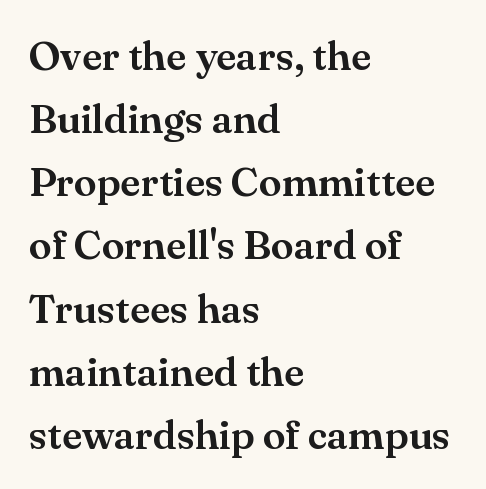
Q: Is the text italic (slanted)? A: No, it is upright.
Q: Is the typeface a serif or a sans-serif typeface? A: Serif.
Q: Is the text underlined? A: No.
Q: How is the paragraph aligned? A: Left-aligned.
Q: Is the spacing between letters normal or unusually wide? A: Normal.
Q: Is the spacing between lines tight, normal or loose? A: Normal.
Q: Width (condensed, normal, or wide)? A: Normal.
Q: Stroke contrast? A: Medium.
Q: x-height? A: Small.
Q: Monospaced? A: No.
